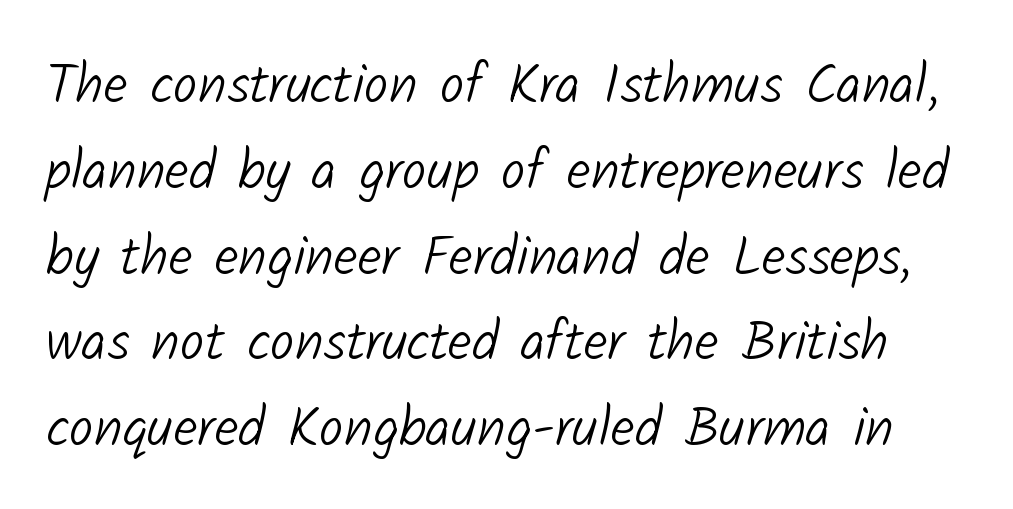
The image shows 55 px light sans-serif type; set normal line spacing (1.56x), normal letter spacing, not underlined; low stroke contrast and a medium x-height.
